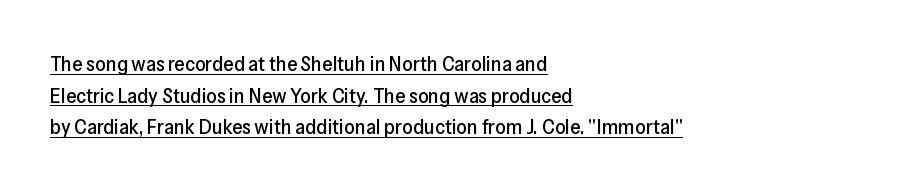
The image shows 21 px text type, upright; set left-aligned, normal line spacing (1.51x), normal letter spacing, underlined.
